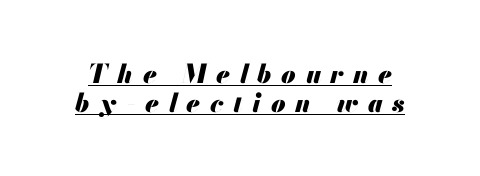
{"italic": "yes", "lean": "right", "slant_degrees": 13, "bold": "yes", "underline": "yes", "line_spacing": "tight", "line_spacing_ratio": 1.1, "letter_spacing": "wide", "letter_spacing_em": 0.37, "glyph_px": 26}
